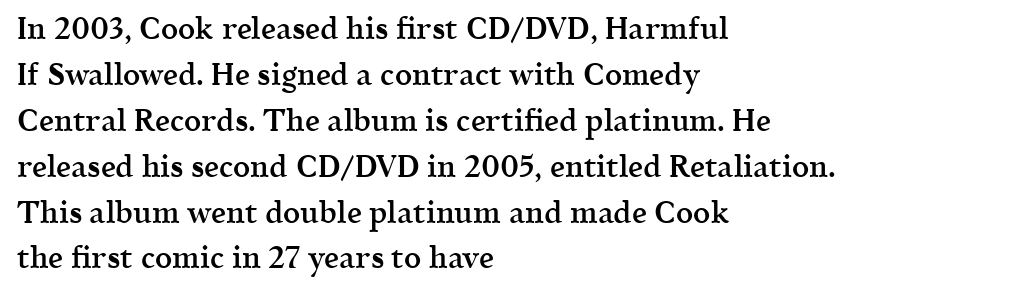
The image shows 30 px semibold serif type, upright; set left-aligned, normal line spacing (1.53x), normal letter spacing, not underlined; a medium x-height.
